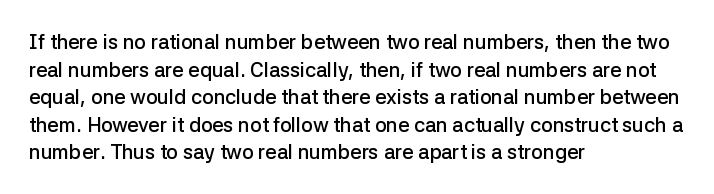
Q: Is the text bold? A: Semi-bold.
Q: Is the text italic (slanted)? A: No, it is upright.
Q: Is the text underlined? A: No.
Q: How is the paragraph aligned? A: Left-aligned.
Q: Is the spacing between letters normal or unusually wide? A: Normal.
Q: Is the spacing between lines tight, normal or loose? A: Normal.
